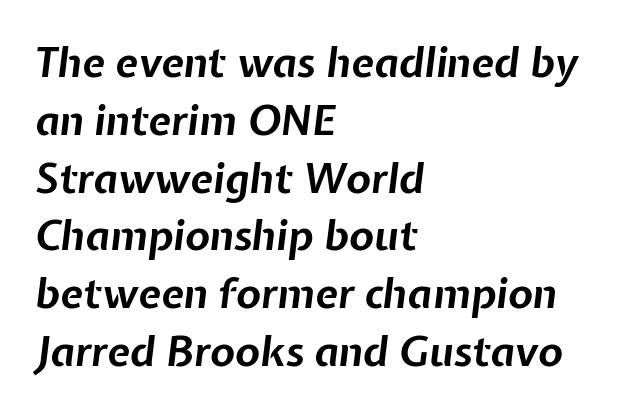
{"italic": "yes", "lean": "right", "slant_degrees": 7, "bold": "yes", "weight": "bold", "width": "normal", "stroke_contrast": "low", "x_height": "medium", "monospaced": "no", "underline": "no", "align": "left", "line_spacing": "normal", "line_spacing_ratio": 1.41, "letter_spacing": "normal", "letter_spacing_em": 0.0, "glyph_px": 41}
